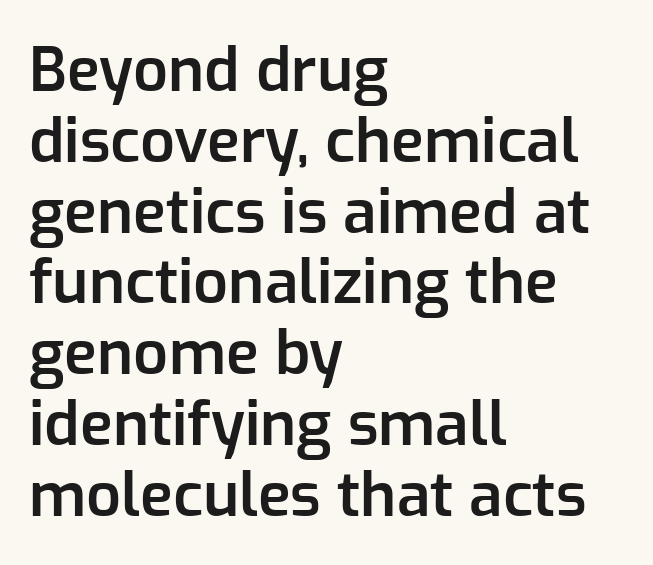
Its strokes are somewhat broadened, the hallmark of semibold type. Font category for this specimen: sans-serif. This is the regular roman posture of the typeface. Look at the tracking — it's just the regular setting, nothing added.
